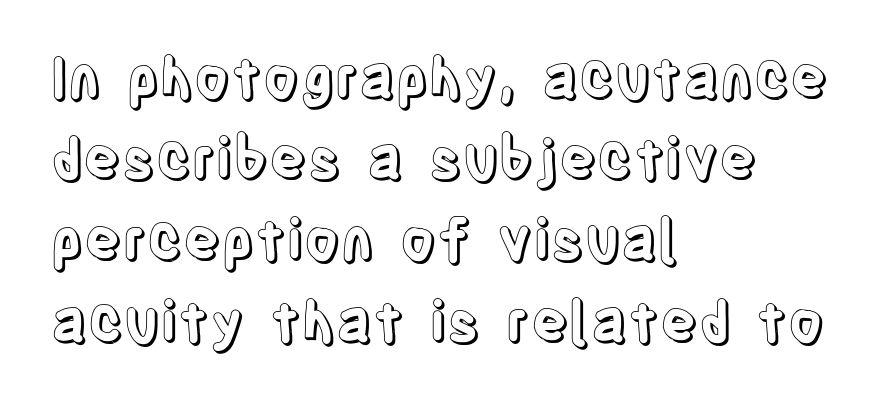
{"italic": "no", "width": "condensed", "x_height": "large", "monospaced": "no", "underline": "no", "align": "left", "line_spacing": "normal", "line_spacing_ratio": 1.45, "letter_spacing": "normal", "letter_spacing_em": 0.0, "glyph_px": 56}
